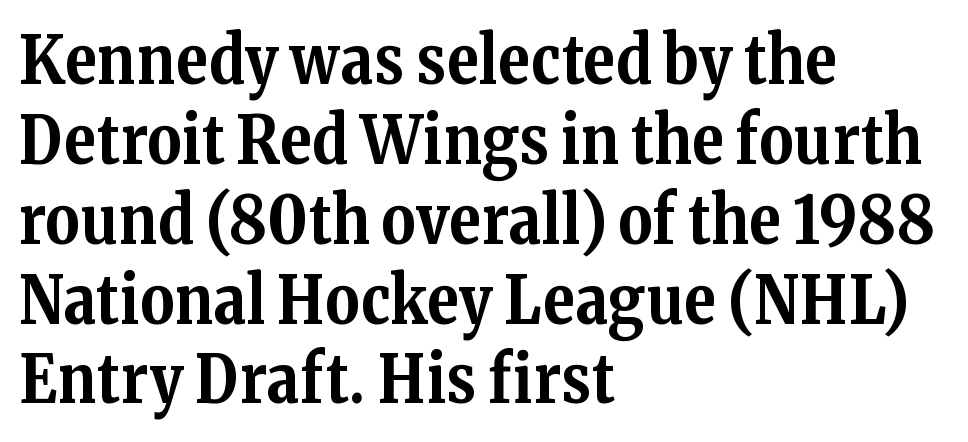
{"serif": "yes", "italic": "no", "bold": "yes", "weight": "bold", "width": "normal", "stroke_contrast": "medium", "x_height": "medium", "monospaced": "no", "underline": "no", "align": "left", "line_spacing_ratio": 1.21, "letter_spacing": "normal", "letter_spacing_em": 0.0, "glyph_px": 66}
